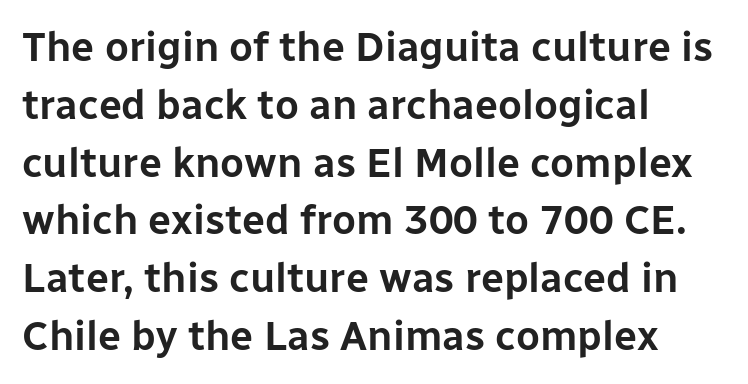
This rendering uses left alignment, leaving the right contour irregular. Words appear dense and cohesive because spacing is normal. This sample uses an upright cut, with every glyph sitting square on the baseline. Interline gaps are of average width in this sample. The face used here is proportionally spaced, like ordinary book or web type. Check where the strokes stop: nothing finishes them off — pure sans.
